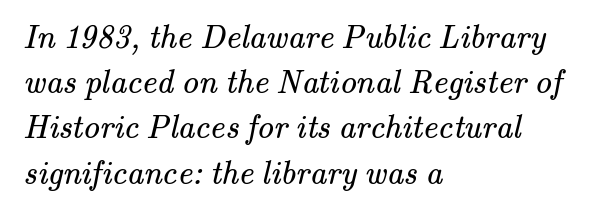
The font sits on the lighter half of the weight spectrum, regular included. The text block is weighted toward the left margin, trailing off unevenly rightward. The block of text has a typical density, with ordinary space between rows. Characters follow at the spacing the type designer built in. Serifs: yes, visible at the terminals of the letterforms.
